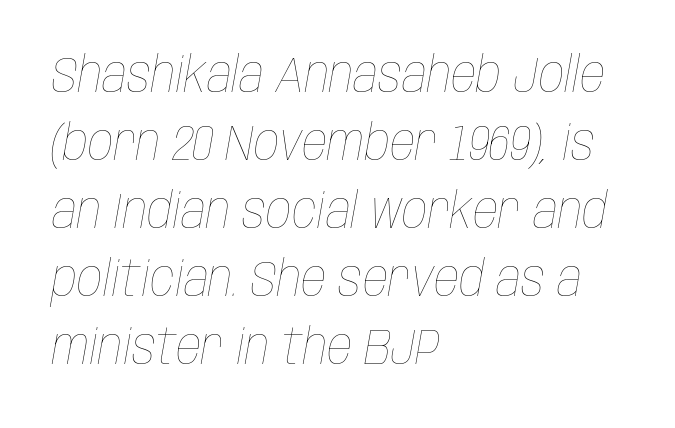
Would a proofreader flag this as italicized? Yes. Each stroke keeps to a modest, everyday thickness or less. The block of text has a typical density, with ordinary space between rows. Unmarked baselines from the first word to the last.
